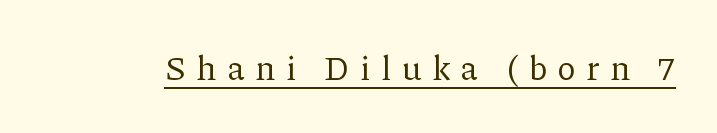
The image shows 34 px regular-weight serif type, upright; set unusually wide letter spacing (+0.34 em), underlined; low stroke contrast and a medium x-height.
